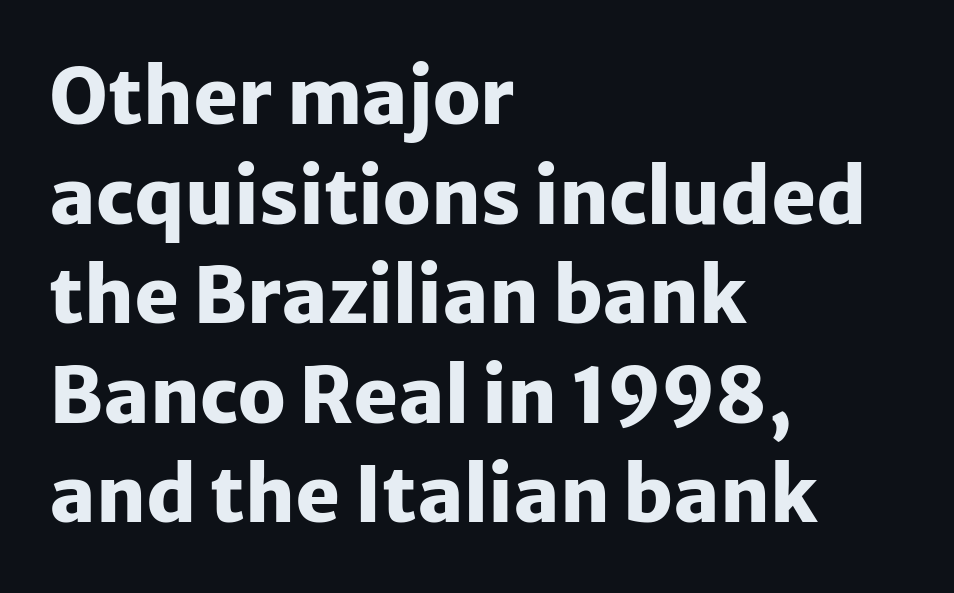
The image shows 76 px heavy sans-serif type, upright; set left-aligned, normal line spacing (1.31x), normal letter spacing, not underlined; low stroke contrast and a medium x-height.
